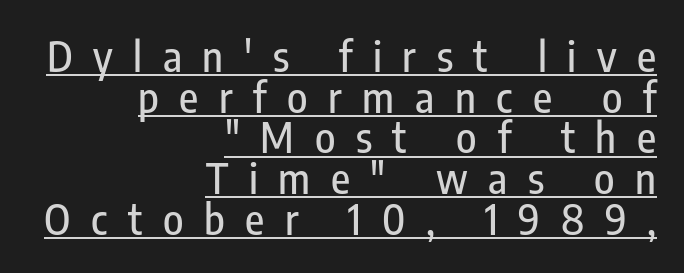
Notice how descenders almost collide with the ascenders below — that's tight leading. Notice how the stems are strictly vertical — no italics here. Reading down the block, your eye finds every line finishing at a fixed right position. Somebody hit Ctrl+U on this one — the words are underlined.
